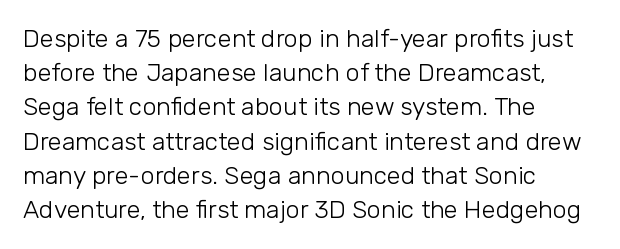
{"italic": "no", "bold": "no", "underline": "no", "align": "left", "line_spacing": "normal", "line_spacing_ratio": 1.37, "letter_spacing": "normal", "letter_spacing_em": 0.0, "glyph_px": 25}
